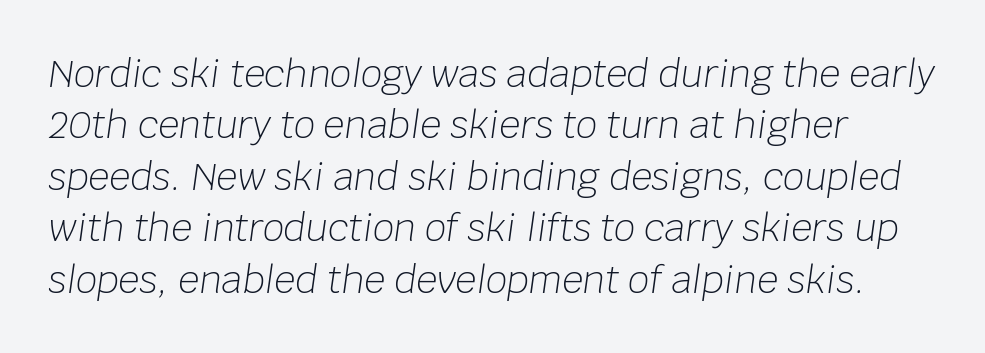
Q: Is the text bold? A: No.
Q: Is the text italic (slanted)? A: Yes, it leans right by about 8 degrees.
Q: Is the text underlined? A: No.
Q: Is the spacing between letters normal or unusually wide? A: Normal.
Q: Is the spacing between lines tight, normal or loose? A: Normal.
Q: Width (condensed, normal, or wide)? A: Normal.
Q: Stroke contrast? A: Low.
Q: x-height? A: Large.
Q: Monospaced? A: No.
